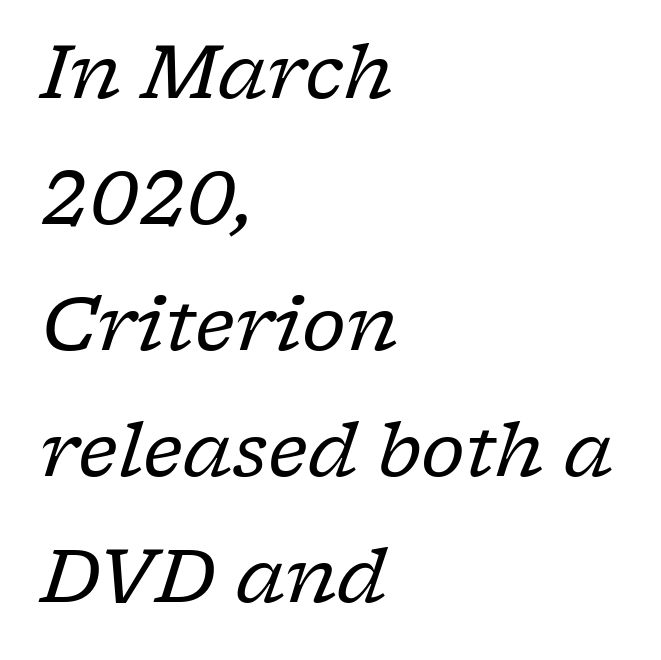
{"serif": "yes", "italic": "yes", "lean": "right", "slant_degrees": 17, "bold": "no", "weight": "regular", "width": "normal", "stroke_contrast": "low", "x_height": "medium", "monospaced": "no", "underline": "no", "align": "left", "line_spacing": "normal", "line_spacing_ratio": 1.68, "letter_spacing": "normal", "letter_spacing_em": 0.0, "glyph_px": 75}
